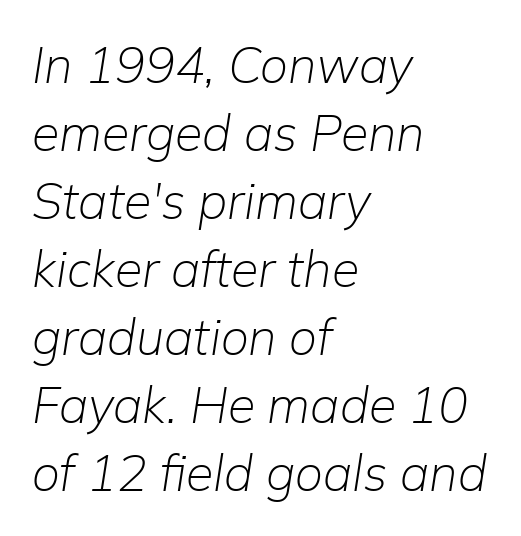
The image shows 50 px light type, italic (leaning right); set left-aligned, normal line spacing (1.36x), normal letter spacing, not underlined; low stroke contrast and a medium x-height.
